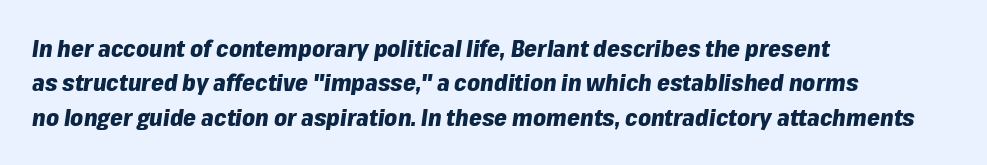
The specimen omits any rule beneath the text block's lines. Words appear dense and cohesive because spacing is normal. Notice how the stems are inclined rather than vertical — that's the hallmark of italics. A classic flush-left, rag-right setting is used for this passage. The strokes are fattened all the way to bold. The lines sit at an ordinary, default distance from one another.
